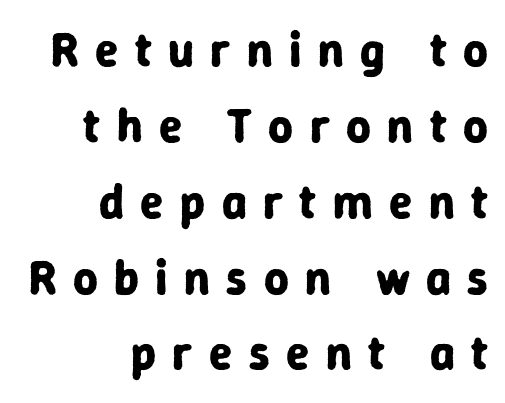
The image shows 48 px bold sans-serif type, upright; set right-aligned, normal line spacing (1.58x), unusually wide letter spacing (+0.34 em), not underlined; low stroke contrast and a medium x-height.
